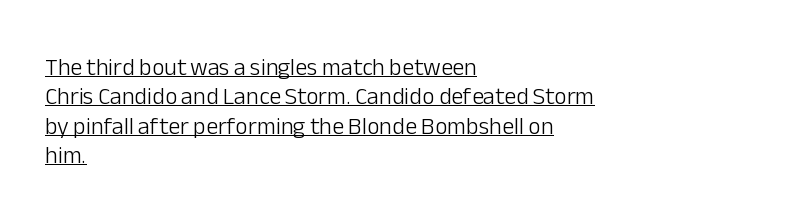
Q: Is the text bold? A: No.
Q: Is the text italic (slanted)? A: No, it is upright.
Q: Is the text underlined? A: Yes.
Q: How is the paragraph aligned? A: Left-aligned.
Q: Is the spacing between letters normal or unusually wide? A: Normal.
